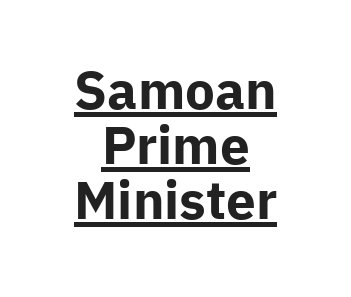
{"serif": "no", "italic": "no", "bold": "yes", "weight": "bold", "width": "normal", "stroke_contrast": "low", "x_height": "medium", "monospaced": "no", "underline": "yes", "align": "center", "line_spacing": "tight", "line_spacing_ratio": 1.04, "letter_spacing": "normal", "letter_spacing_em": 0.0, "glyph_px": 53}
